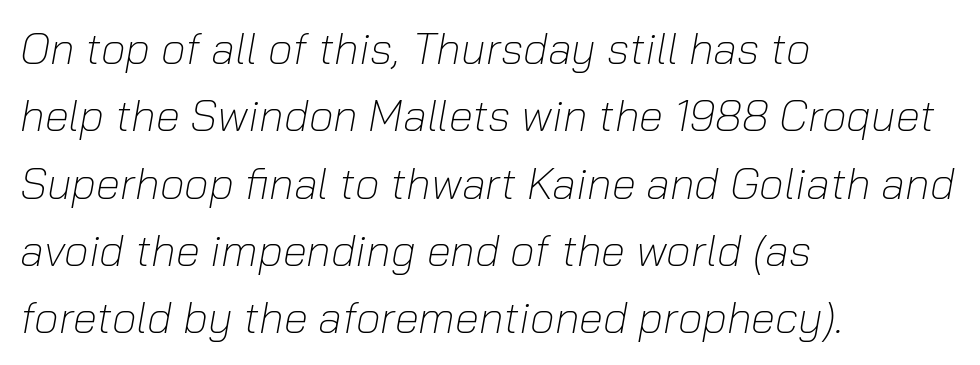
Q: Is the text bold? A: No.
Q: Is the text italic (slanted)? A: Yes, it leans right by about 10 degrees.
Q: Is the text underlined? A: No.
Q: How is the paragraph aligned? A: Left-aligned.
Q: Is the spacing between letters normal or unusually wide? A: Normal.
Q: Is the spacing between lines tight, normal or loose? A: Normal.
Q: Width (condensed, normal, or wide)? A: Normal.
Q: Stroke contrast? A: Low.
Q: x-height? A: Medium.
Q: Monospaced? A: No.
